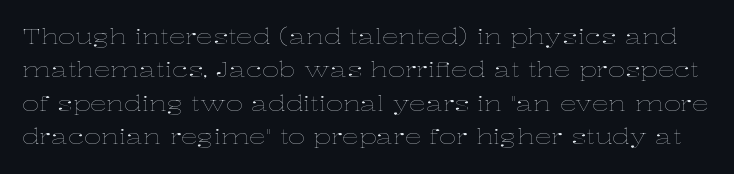
Honestly, there is no underline to notice here at all. Summary of weight: not heavy and not bold. Normally led — the rows are evenly, conventionally spaced. Nope, not italic — everything's standing straight. The rendering keeps characters at their native spacing.
